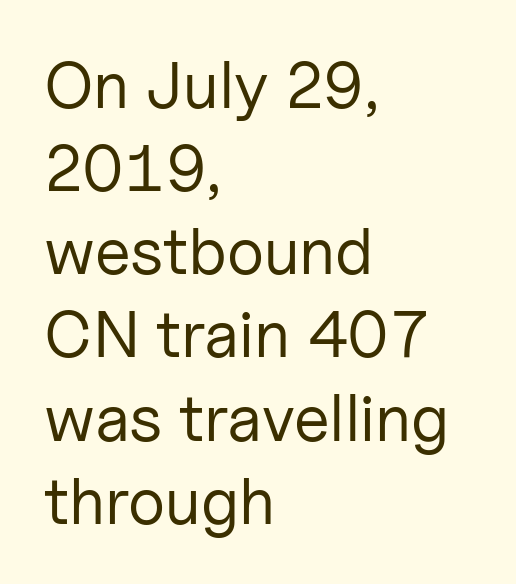
Q: Is the text bold? A: No.
Q: Is the text italic (slanted)? A: No, it is upright.
Q: Is the typeface a serif or a sans-serif typeface? A: Sans-serif.
Q: Is the text underlined? A: No.
Q: How is the paragraph aligned? A: Left-aligned.
Q: Is the spacing between letters normal or unusually wide? A: Normal.
Q: Is the spacing between lines tight, normal or loose? A: Normal.
Q: Width (condensed, normal, or wide)? A: Normal.
Q: Stroke contrast? A: Low.
Q: x-height? A: Medium.
Q: Monospaced? A: No.
